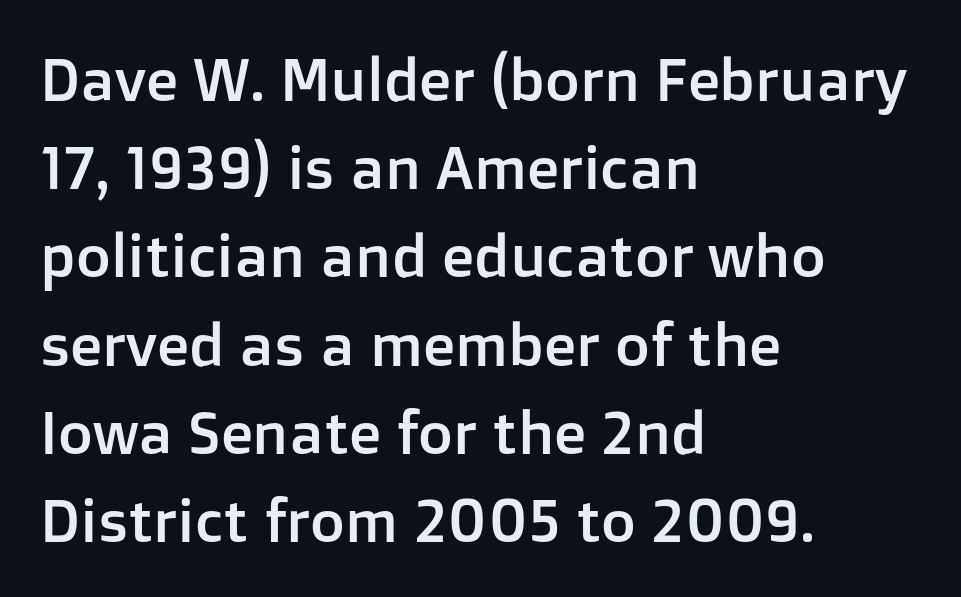
Do the characters align in a grid? No, the font is proportional. The ragged edge is on the right, which tells us the setting is flush left. The typeface chosen for these lines omits serifs. You can tell it's not italic because the verticals are truly vertical.
